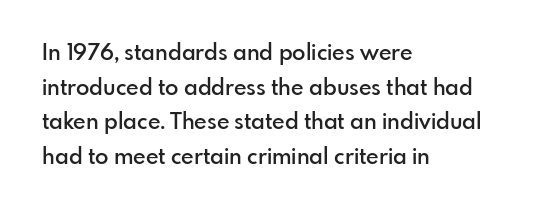
{"italic": "no", "bold": "semi", "underline": "no", "align": "left", "line_spacing": "normal", "line_spacing_ratio": 1.57, "letter_spacing": "normal", "letter_spacing_em": 0.0, "glyph_px": 22}
